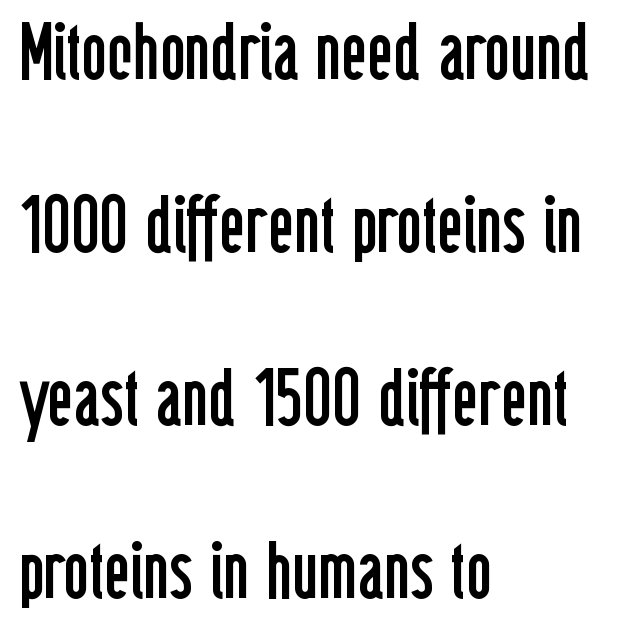
{"serif": "no", "italic": "no", "bold": "no", "weight": "regular", "width": "condensed", "stroke_contrast": "low", "x_height": "medium", "monospaced": "no", "underline": "no", "align": "left", "line_spacing": "loose", "line_spacing_ratio": 2.19, "letter_spacing": "normal", "letter_spacing_em": 0.0, "glyph_px": 79}
